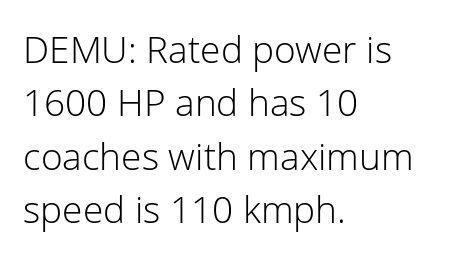
The image shows 37 px light sans-serif type, upright; set left-aligned, normal line spacing (1.44x), normal letter spacing, not underlined; low stroke contrast and a medium x-height.
